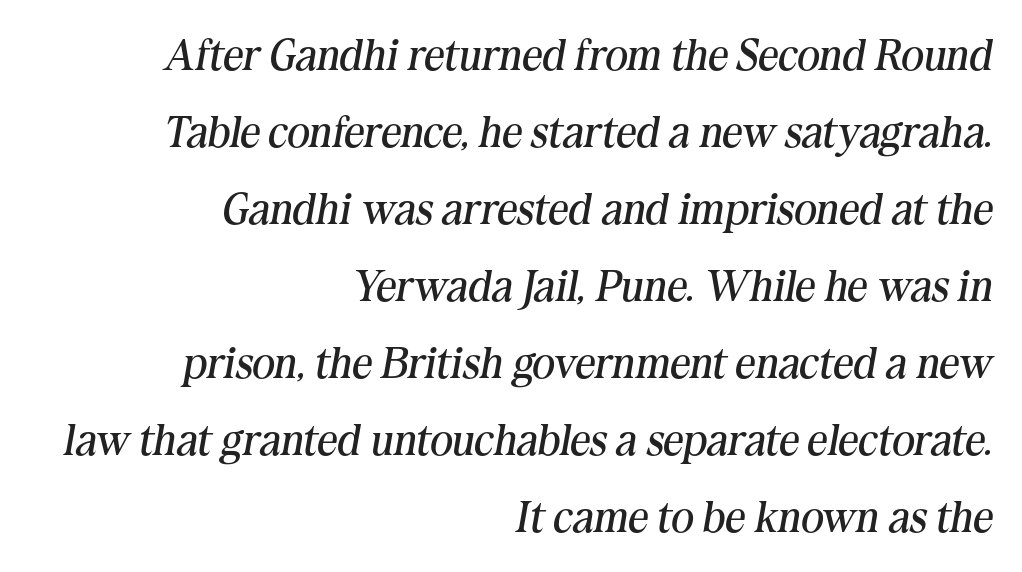
{"serif": "yes", "italic": "yes", "lean": "right", "slant_degrees": 10, "bold": "no", "weight": "regular", "width": "normal", "stroke_contrast": "medium", "x_height": "medium", "monospaced": "no", "underline": "no", "align": "right", "line_spacing_ratio": 1.75, "letter_spacing": "normal", "letter_spacing_em": 0.0, "glyph_px": 44}
